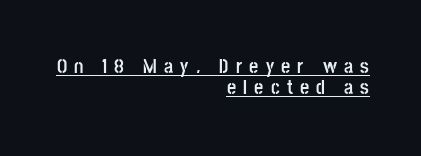
The sample has been set heavy, in full bold. The face used here appears with an underline applied. The face used here is rendered with a markedly widened letterfit. Tall strokes in this sample are plumb rather than angled. Horizontal bands of white between lines are thin slivers. The compositor pushed each line to the right boundary.
